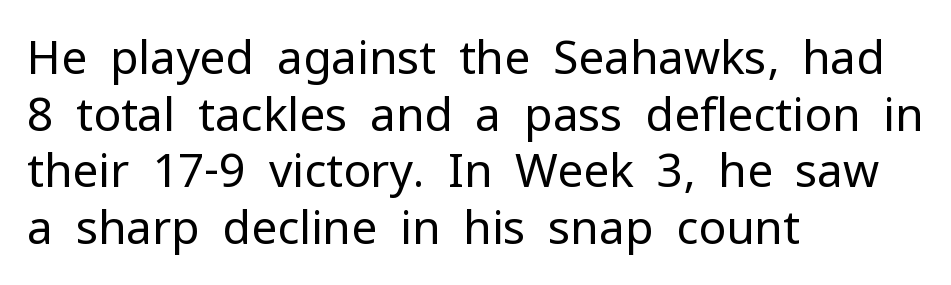
The image shows 46 px regular-weight sans-serif type, upright; set left-aligned, line spacing 1.23x, normal letter spacing, not underlined; low stroke contrast and a medium x-height.
